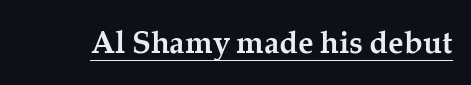
Q: Is the text bold? A: Yes.
Q: Is the text italic (slanted)? A: No, it is upright.
Q: Is the typeface a serif or a sans-serif typeface? A: Serif.
Q: Is the text underlined? A: Yes.
Q: Is the spacing between letters normal or unusually wide? A: Normal.
Q: Width (condensed, normal, or wide)? A: Normal.
Q: Stroke contrast? A: Medium.
Q: x-height? A: Medium.
Q: Monospaced? A: No.
